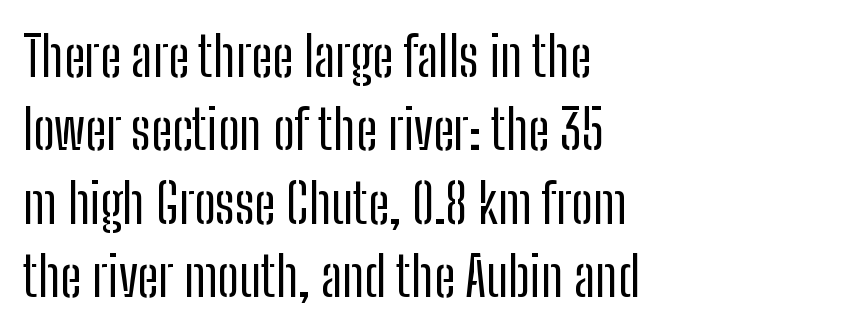
Q: Is the text bold? A: No.
Q: Is the text italic (slanted)? A: No, it is upright.
Q: Is the typeface a serif or a sans-serif typeface? A: Sans-serif.
Q: Is the text underlined? A: No.
Q: How is the paragraph aligned? A: Left-aligned.
Q: Is the spacing between letters normal or unusually wide? A: Normal.
Q: Is the spacing between lines tight, normal or loose? A: Normal.
Q: Width (condensed, normal, or wide)? A: Condensed.
Q: Stroke contrast? A: Low.
Q: x-height? A: Medium.
Q: Monospaced? A: No.
